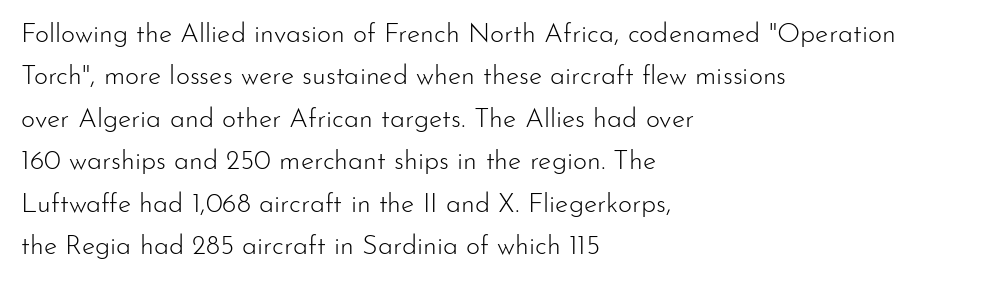
The image shows 27 px text type, upright; set left-aligned, normal line spacing (1.57x), normal letter spacing, not underlined.
